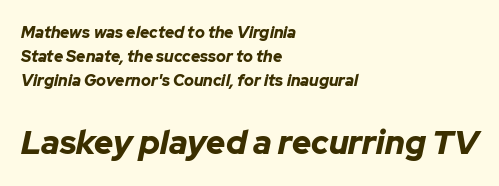
{"italic": "yes", "lean": "right", "slant_degrees": 12, "bold": "yes", "weight": "bold", "width": "normal", "stroke_contrast": "low", "x_height": "medium", "monospaced": "no", "underline": "no", "align": "left", "line_spacing": "normal", "line_spacing_ratio": 1.51, "letter_spacing": "normal", "letter_spacing_em": 0.0, "larger_block": "second", "size_ratio": 2.06, "glyph_px": 33}
